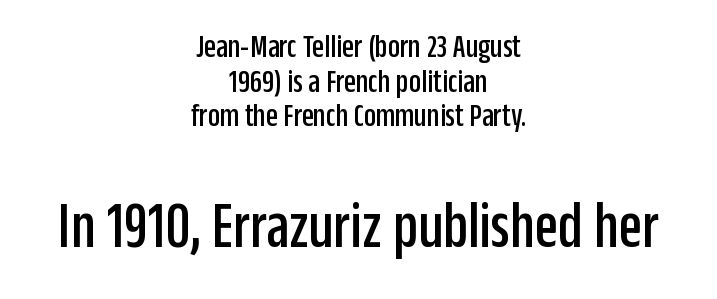
{"serif": "no", "italic": "no", "width": "condensed", "stroke_contrast": "low", "x_height": "large", "monospaced": "no", "underline": "no", "align": "center", "line_spacing": "tight", "line_spacing_ratio": 1.02, "letter_spacing": "normal", "letter_spacing_em": 0.0, "larger_block": "second", "size_ratio": 1.97, "glyph_px": 67}
